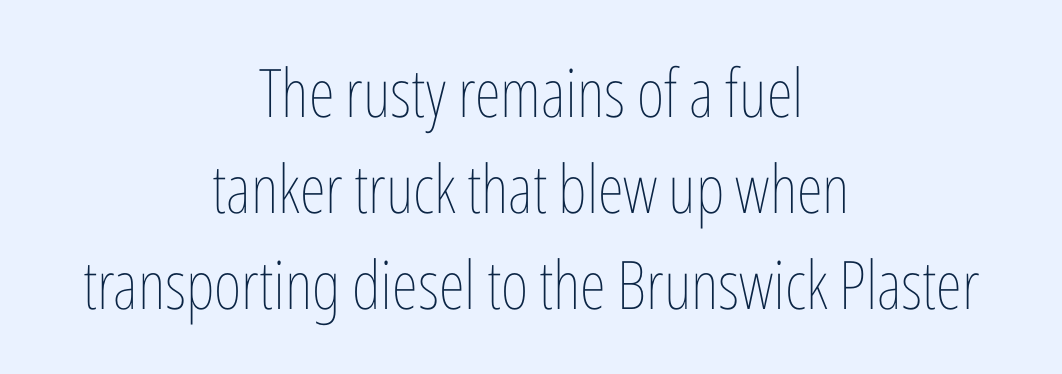
Check under the words: just untouched page. Both edges are ragged and mirror each other, which tells us the setting is centered. A typesetter would call this zero additional tracking. This sample has the flowing, uneven cadence of proportional lettering. The weight tops out at a normal text grade. These lines were composed using upright roman letters.
